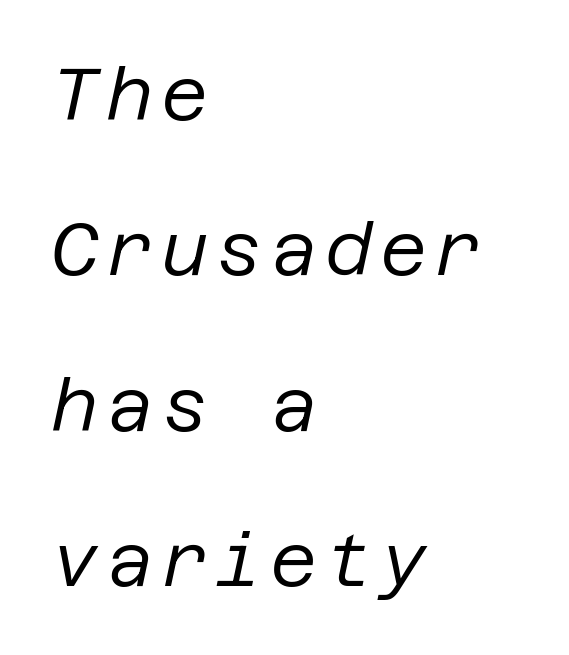
Anything drawn beneath the words? Only blank space. These lines stack with their left ends in a neat column. Each stroke keeps to a modest, everyday thickness or less. There's an unmistakable incline to the writing here. Regarding leading, the lines here are spaced well apart.
